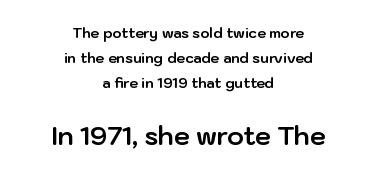
{"italic": "no", "bold": "yes", "underline": "no", "align": "center", "line_spacing_ratio": 1.8, "letter_spacing": "normal", "letter_spacing_em": 0.0, "larger_block": "second", "size_ratio": 1.79, "glyph_px": 25}
